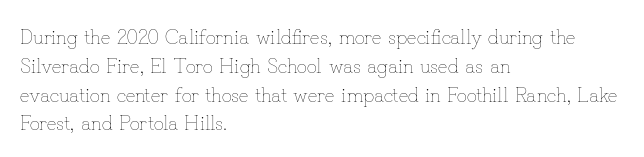
{"italic": "no", "bold": "no", "underline": "no", "align": "left", "line_spacing": "normal", "line_spacing_ratio": 1.44, "letter_spacing": "normal", "letter_spacing_em": 0.0, "glyph_px": 20}
